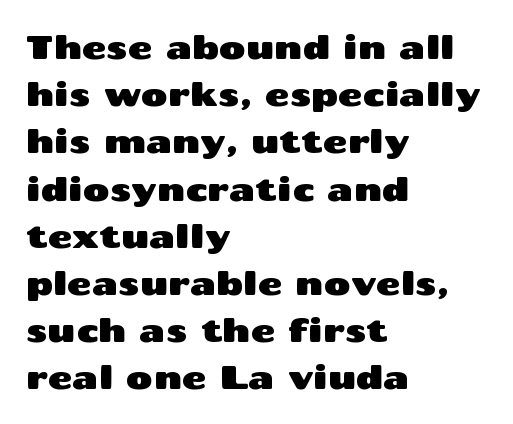
The letters sit at their default tracking, neither squeezed nor spread. Looks like regular typesetting: each glyph gets only the width it needs. Underlining? Definitely not there. Type style note: lacks serifs.
